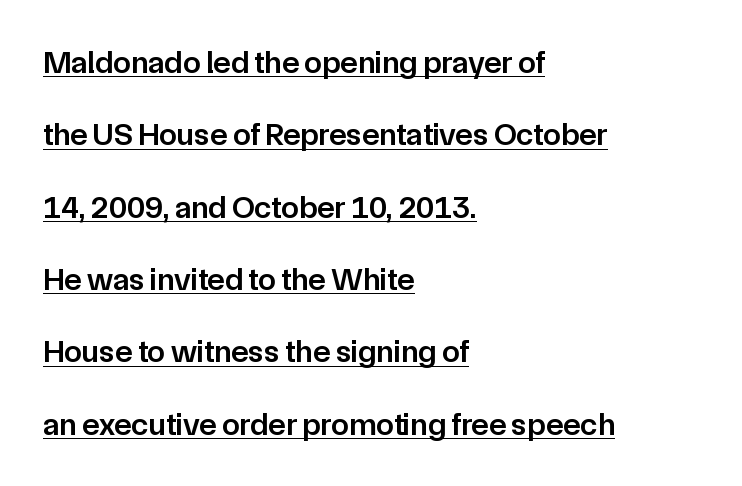
The image shows 32 px semibold sans-serif type, upright; set left-aligned, loose line spacing (2.26x), normal letter spacing, underlined; low stroke contrast and a medium x-height.
